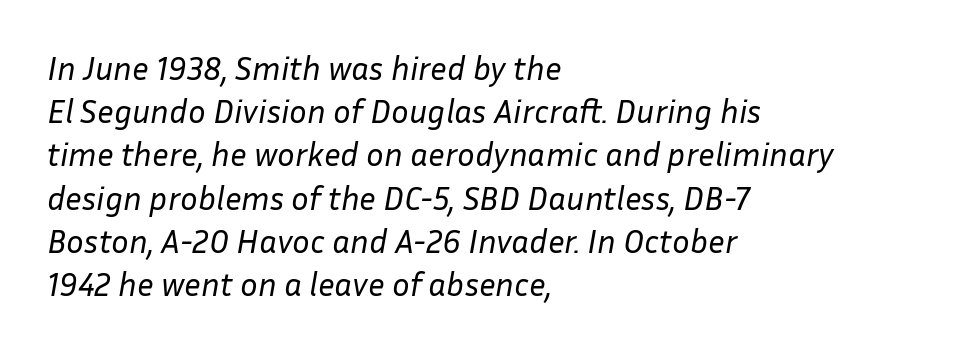
The image shows 33 px regular-weight type, italic (leaning right); set left-aligned, normal line spacing (1.31x), normal letter spacing, not underlined; low stroke contrast and a medium x-height.
